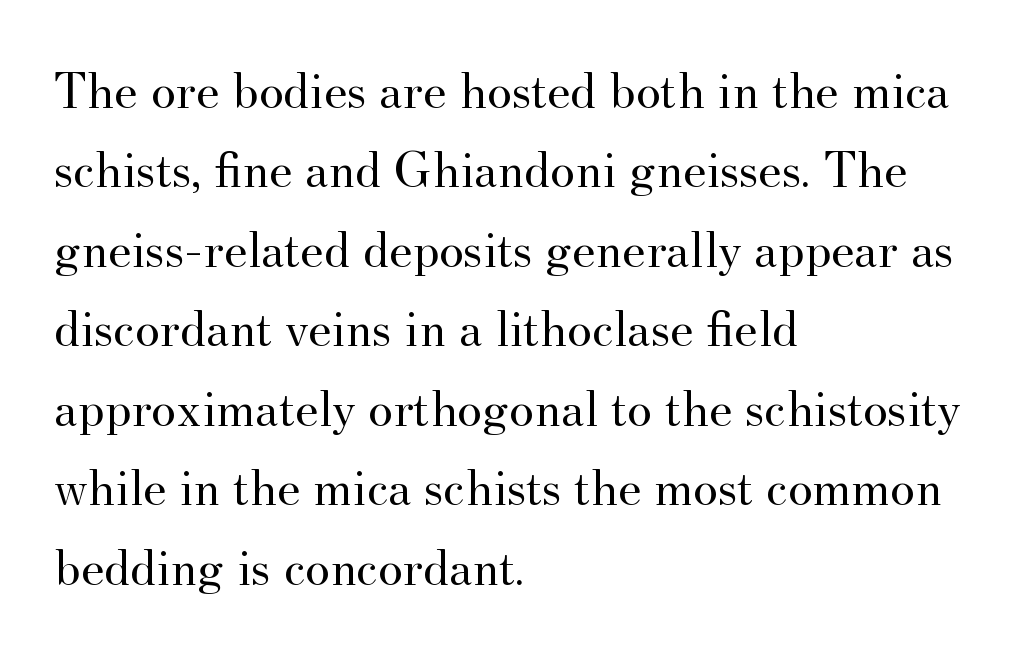
The image shows 53 px regular-weight serif type, upright; set left-aligned, normal line spacing (1.5x), normal letter spacing, not underlined; medium stroke contrast and a small x-height.
